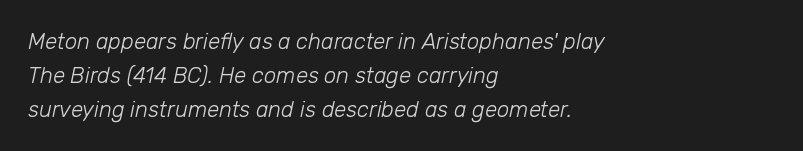
Tall strokes in this sample are angled rather than plumb. Typeset ragged right — the left edge is the straight one. Words appear dense and cohesive because spacing is normal. The font sits on the lighter half of the weight spectrum, regular included. The words here are not underlined.
